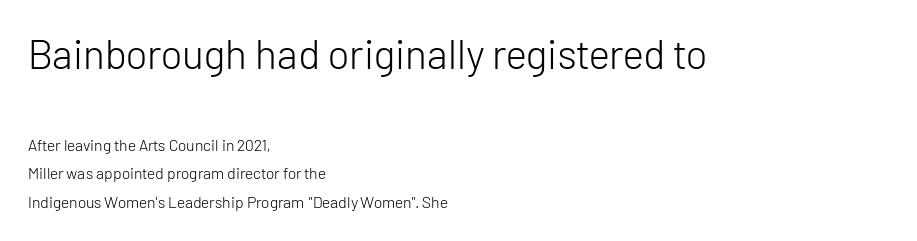
Scale decreases going downward across the two blocks. This is not heavy type; no bold has been used. Caption: standard tracking, unaltered. The rendering uses natural spacing where letterforms have individual widths.
